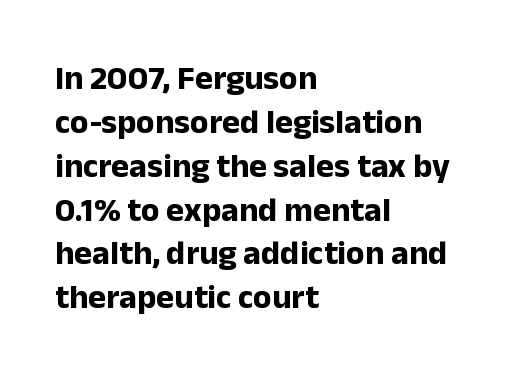
The lettering holds an erect, upright posture throughout. Typesetter's note: full bold, strokes at maximum text heaviness. A student would call this left alignment; a typographer would say flush left, rag right. Do the characters align in a grid? No, the font is proportional. Students, observe: this is what conventionally led text looks like.
